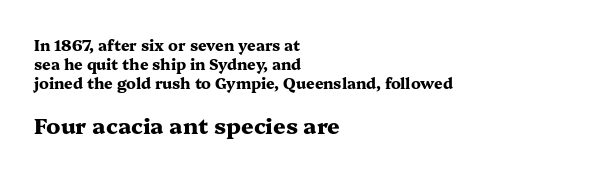
Q: Is the text bold? A: Yes.
Q: Is the text italic (slanted)? A: No, it is upright.
Q: Is the text underlined? A: No.
Q: How is the paragraph aligned? A: Left-aligned.
Q: Is the spacing between letters normal or unusually wide? A: Normal.
Q: Is the spacing between lines tight, normal or loose? A: Normal.
Q: Which block of text is set in a larger size, the first (top) or the second (bottom)? A: The second (bottom) one.
